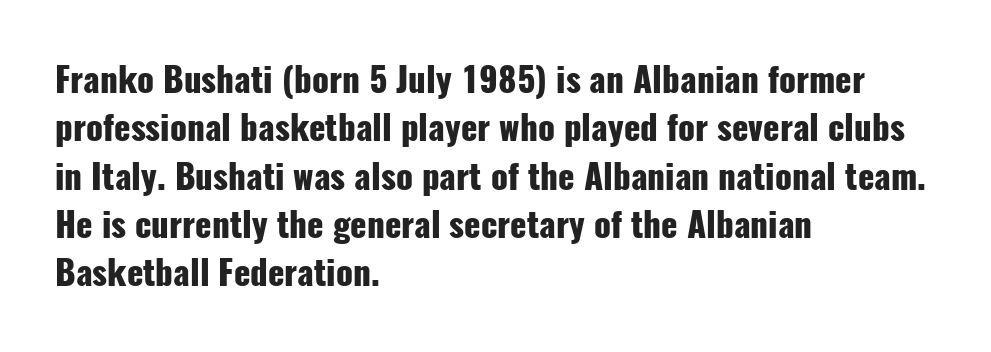
{"serif": "no", "italic": "no", "bold": "yes", "weight": "heavy", "width": "condensed", "stroke_contrast": "low", "x_height": "medium", "monospaced": "no", "underline": "no", "align": "left", "line_spacing": "normal", "line_spacing_ratio": 1.42, "letter_spacing": "normal", "letter_spacing_em": 0.0, "glyph_px": 34}
